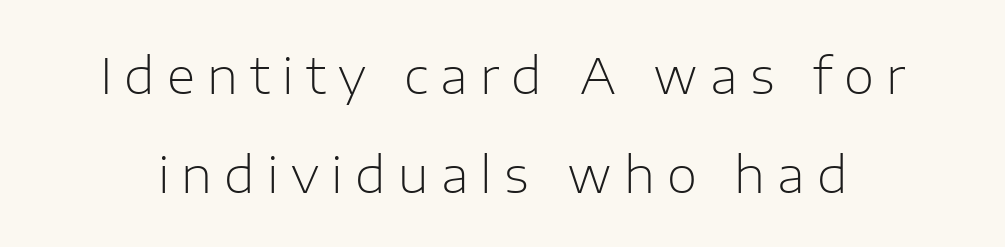
Honestly, the letter spacing is so wide it's the main thing you notice. No chunkiness to these letters — they're not bold. The string is rendered with underlining switched off. This sample has the flowing, uneven cadence of proportional lettering. Does the type have serifs? No, each stem ends abruptly. Every character sits straight up, as roman type does.
